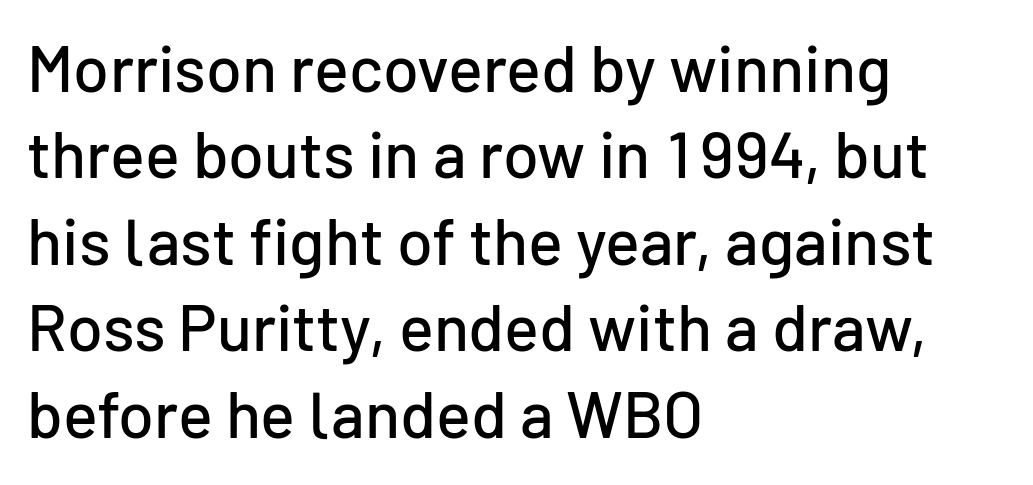
{"serif": "no", "italic": "no", "width": "normal", "stroke_contrast": "low", "x_height": "medium", "monospaced": "no", "underline": "no", "align": "left", "line_spacing": "normal", "line_spacing_ratio": 1.33, "letter_spacing": "normal", "letter_spacing_em": 0.0, "glyph_px": 65}
